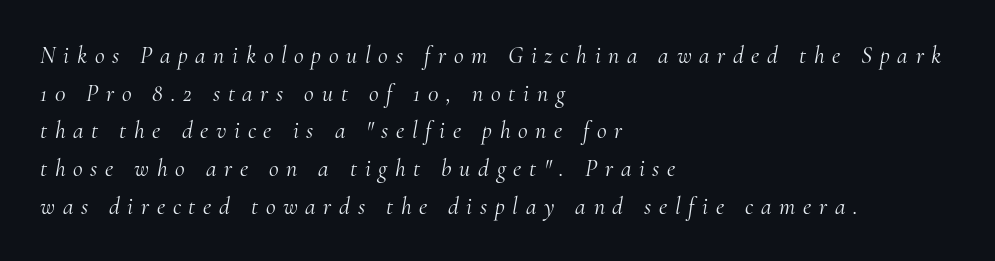
A typesetter would mark this as italic. Does the leading feel generous? No, just average. Each line starts at the same left margin while the right side varies. Compared with typical body copy, the letter spacing here is much looser.
